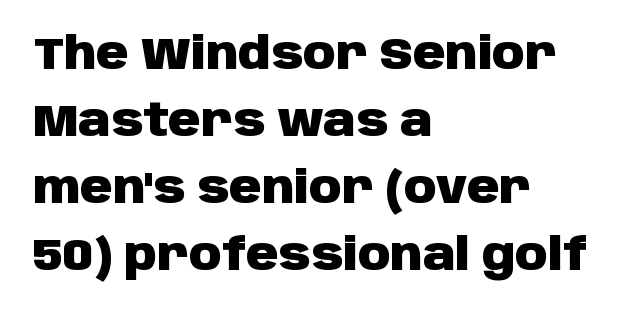
Every stem runs plumb, perpendicular to the baseline. Bold? Absolutely — the strokes are thick and heavy. Check where the strokes stop: nothing finishes them off — pure sans. Compared with typical paragraphs, the rows here are spaced about the same.
